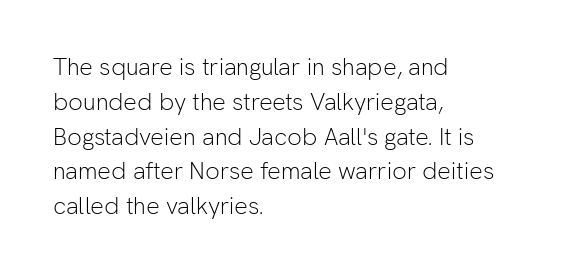
The image shows 24 px text type, upright; set left-aligned, normal line spacing (1.45x), normal letter spacing, not underlined.
